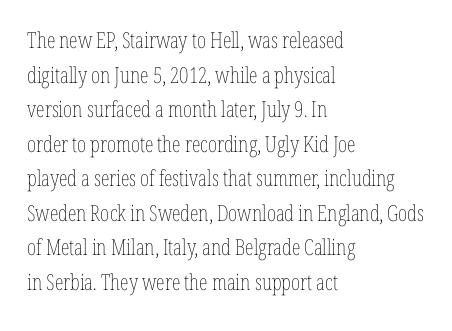
The image shows 22 px text type, upright; set left-aligned, normal line spacing (1.57x), normal letter spacing, not underlined.
